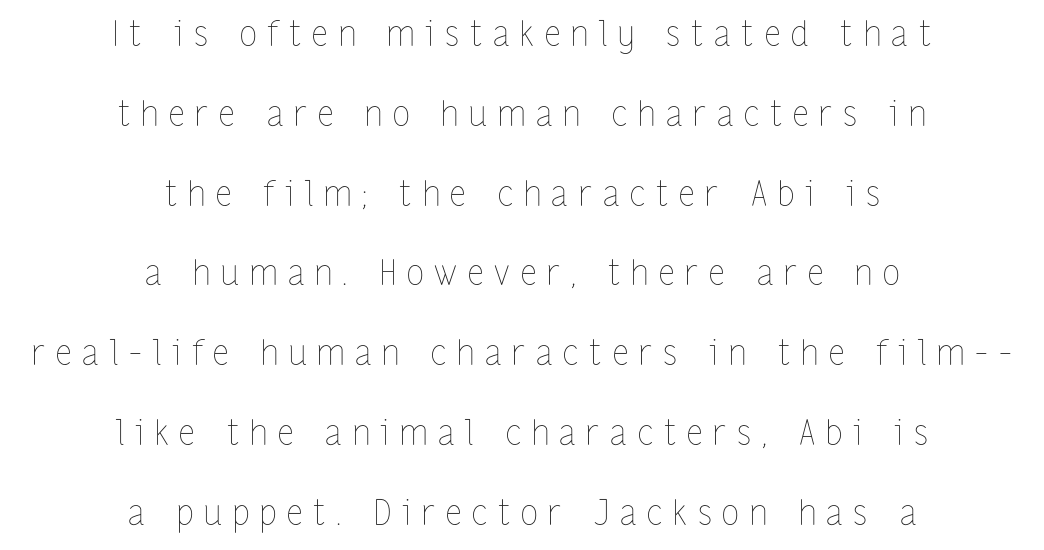
The type sits square on the baseline with zero lean. The letters are spread apart with noticeably loose tracking. The face used here is proportionally spaced, like ordinary book or web type. The strip under each line holds only bare page. You could fit nearly another row in the gap between these rows.
